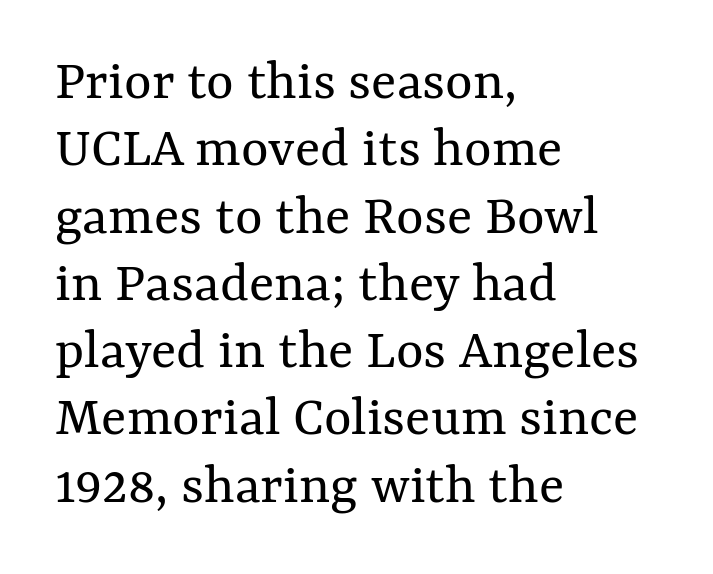
The image shows 59 px regular-weight type, upright; set left-aligned, tight line spacing (1.14x), normal letter spacing, not underlined; medium stroke contrast and a medium x-height.
